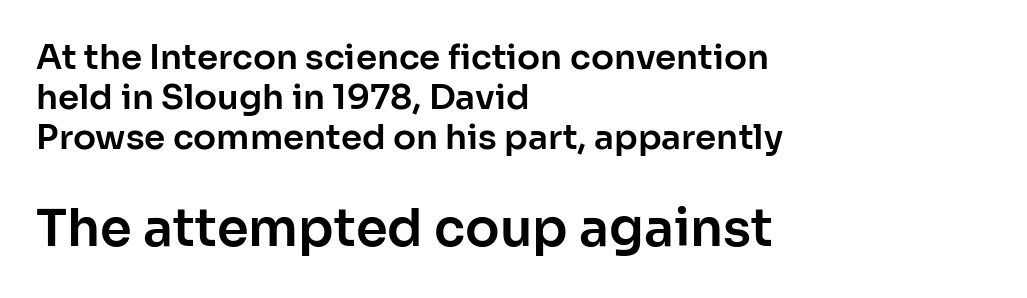
The image shows 51 px sans-serif type, upright; set left-aligned, line spacing 1.17x, normal letter spacing, not underlined; the second (bottom) block is 1.5x larger; low stroke contrast and a medium x-height.
